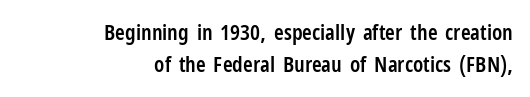
{"italic": "no", "bold": "semi", "underline": "no", "align": "right", "line_spacing": "normal", "line_spacing_ratio": 1.46, "letter_spacing": "normal", "letter_spacing_em": 0.0, "glyph_px": 22}
